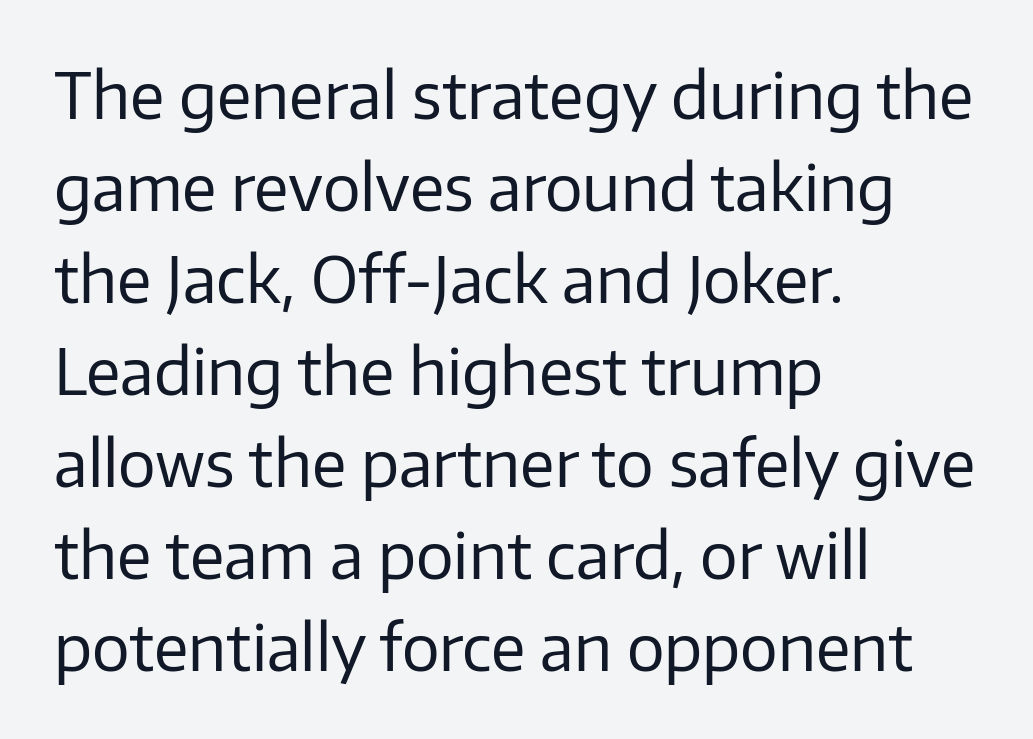
{"serif": "no", "italic": "no", "bold": "no", "weight": "regular", "width": "normal", "stroke_contrast": "low", "x_height": "medium", "monospaced": "no", "underline": "no", "align": "left", "line_spacing": "normal", "line_spacing_ratio": 1.46, "letter_spacing": "normal", "letter_spacing_em": 0.0, "glyph_px": 63}
